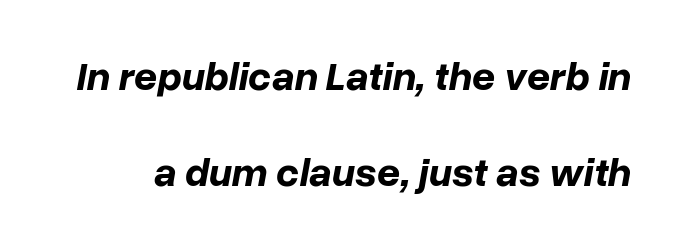
The rendering uses natural spacing where letterforms have individual widths. The glyphs look as if they've been sheared to an angle. Students, observe: this is what heavily led, spacious text looks like. Is the type bold? Yes — the strokes are clearly thick and heavy.
